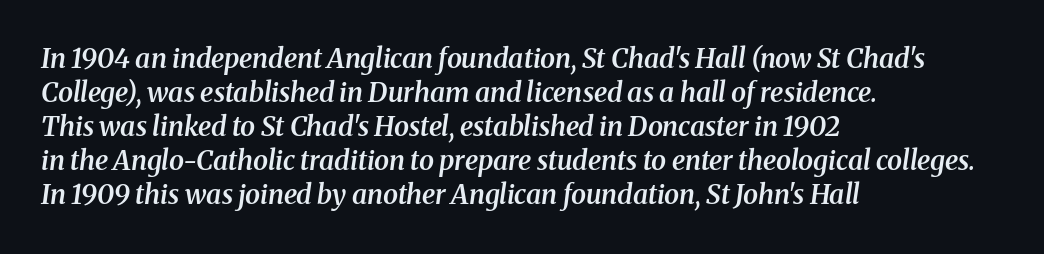
{"italic": "yes", "lean": "right", "slant_degrees": 8, "bold": "semi", "underline": "no", "align": "left", "line_spacing": "normal", "line_spacing_ratio": 1.26, "letter_spacing": "normal", "letter_spacing_em": 0.0, "glyph_px": 27}
